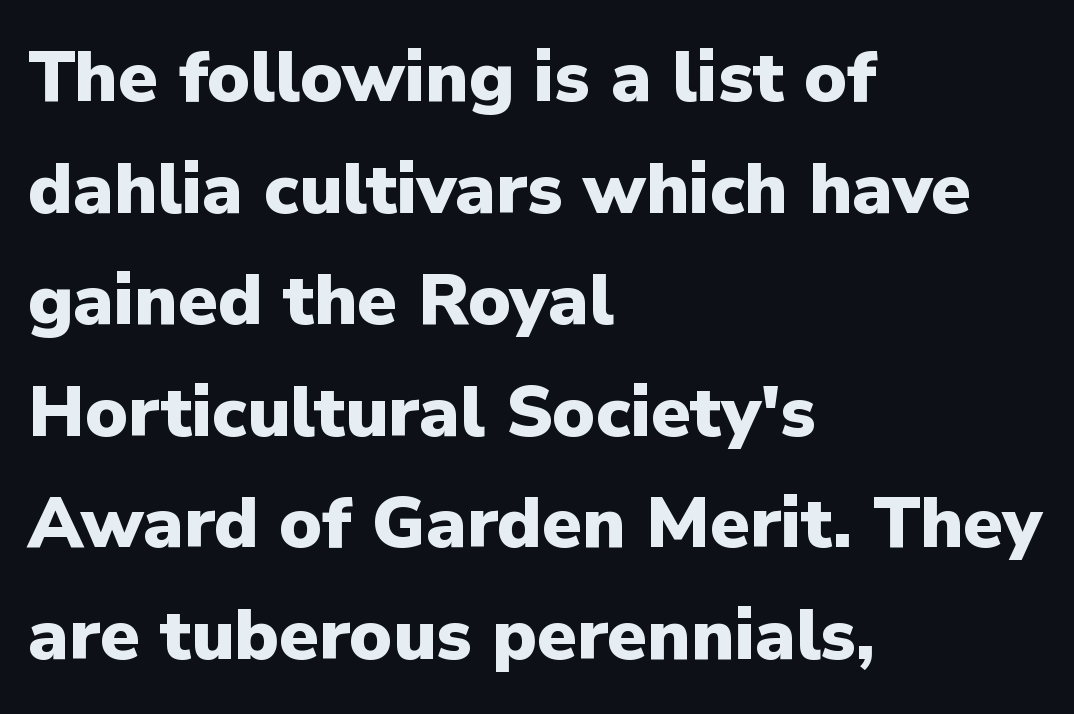
The image shows 72 px heavy sans-serif type, upright; set left-aligned, normal line spacing (1.55x), normal letter spacing, not underlined; low stroke contrast and a medium x-height.
